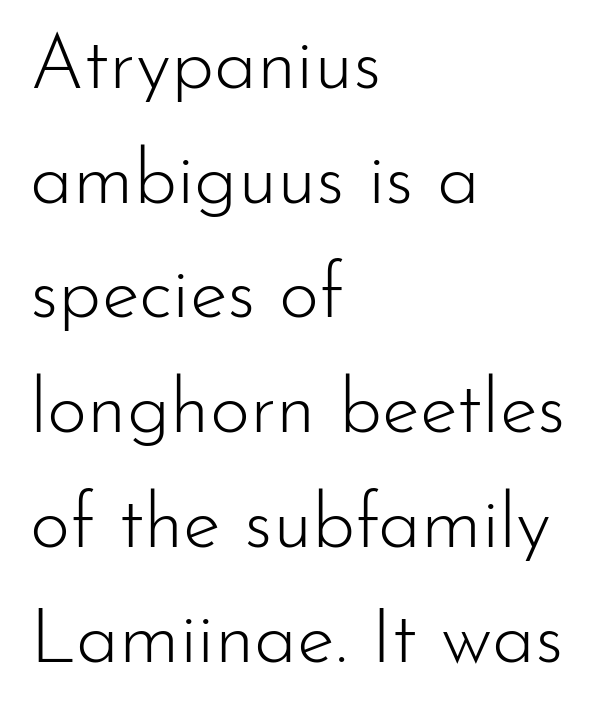
{"serif": "no", "italic": "no", "bold": "no", "weight": "light", "width": "normal", "stroke_contrast": "low", "x_height": "small", "monospaced": "no", "underline": "no", "align": "left", "line_spacing": "normal", "line_spacing_ratio": 1.49, "letter_spacing": "normal", "letter_spacing_em": 0.0, "glyph_px": 77}
